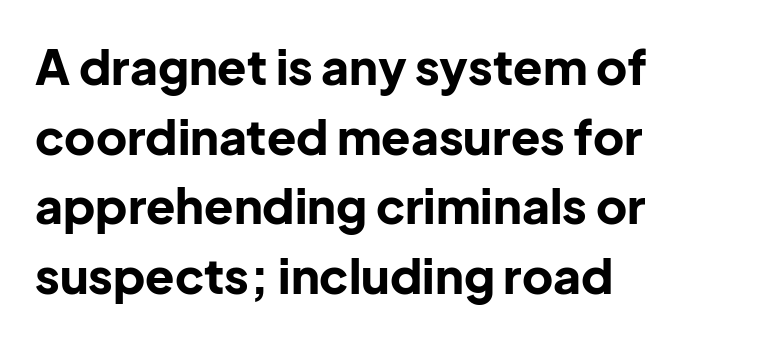
The image shows 48 px bold sans-serif type, upright; set left-aligned, normal line spacing (1.45x), normal letter spacing, not underlined; low stroke contrast and a medium x-height.
